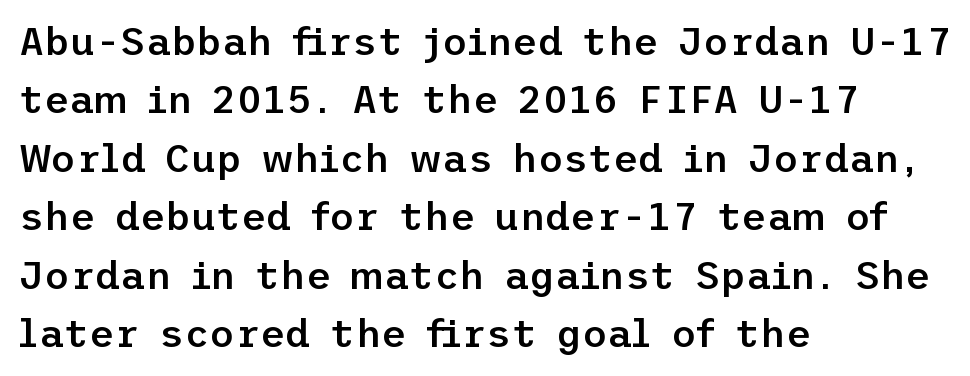
The image shows 39 px semibold sans-serif type, upright; set left-aligned, normal line spacing (1.5x), normal letter spacing, not underlined; low stroke contrast and a medium x-height.
